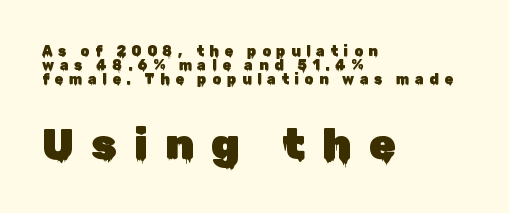
It's the straight-up-and-down kind of type. Caption: multi-line text, flush left, ragged right. Character widths vary here, with narrow letters taking less room than wide ones. Underline: absent. In terms of letterspacing, this is a distinctly airy, spread setting.
